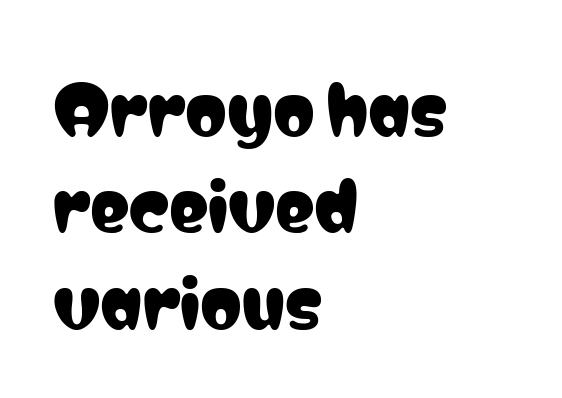
Q: Is the text italic (slanted)? A: No, it is upright.
Q: Is the typeface a serif or a sans-serif typeface? A: Sans-serif.
Q: Is the text underlined? A: No.
Q: How is the paragraph aligned? A: Left-aligned.
Q: Is the spacing between letters normal or unusually wide? A: Normal.
Q: Is the spacing between lines tight, normal or loose? A: Normal.
Q: Width (condensed, normal, or wide)? A: Condensed.
Q: Stroke contrast? A: Low.
Q: x-height? A: Medium.
Q: Monospaced? A: No.
